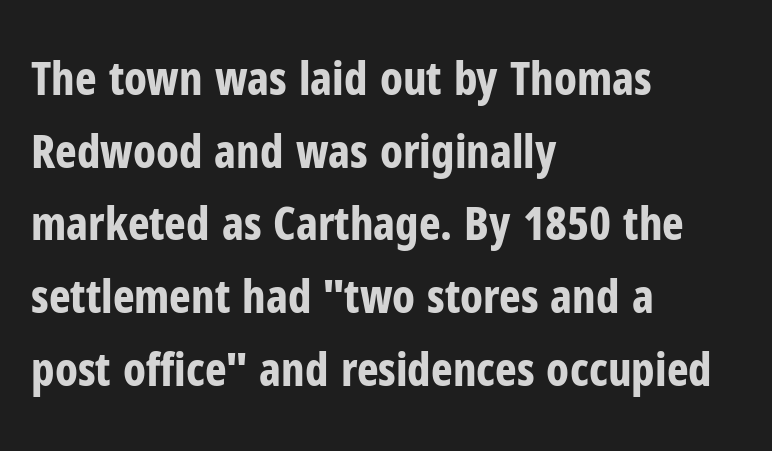
The image shows 46 px bold, condensed sans-serif type, upright; set left-aligned, normal line spacing (1.58x), normal letter spacing, not underlined; low stroke contrast and a medium x-height.
